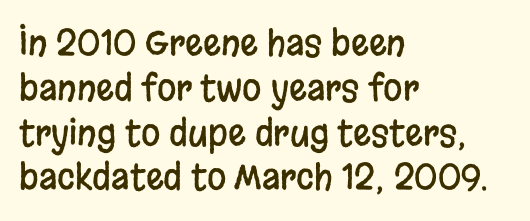
Q: Is the text italic (slanted)? A: No, it is upright.
Q: Is the typeface a serif or a sans-serif typeface? A: Sans-serif.
Q: Is the text underlined? A: No.
Q: How is the paragraph aligned? A: Left-aligned.
Q: Is the spacing between letters normal or unusually wide? A: Normal.
Q: Is the spacing between lines tight, normal or loose? A: Normal.
Q: Width (condensed, normal, or wide)? A: Condensed.
Q: Stroke contrast? A: Low.
Q: x-height? A: Large.
Q: Monospaced? A: No.
